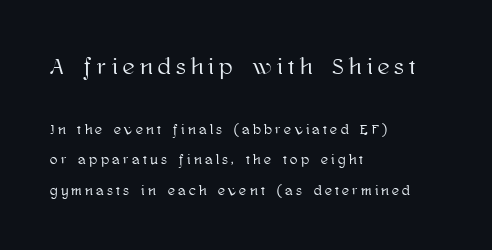
The image shows 23 px text type, upright; set left-aligned, loose line spacing (2.19x), unusually wide letter spacing (+0.24 em), not underlined; the first (top) block is 1.64x larger.
